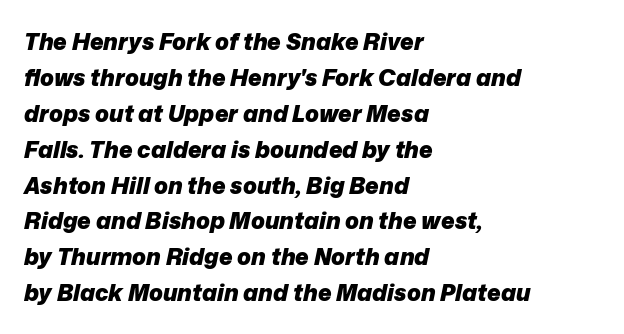
Q: Is the text bold? A: Yes.
Q: Is the text italic (slanted)? A: Yes, it leans right by about 12 degrees.
Q: Is the text underlined? A: No.
Q: How is the paragraph aligned? A: Left-aligned.
Q: Is the spacing between letters normal or unusually wide? A: Normal.
Q: Is the spacing between lines tight, normal or loose? A: Normal.
